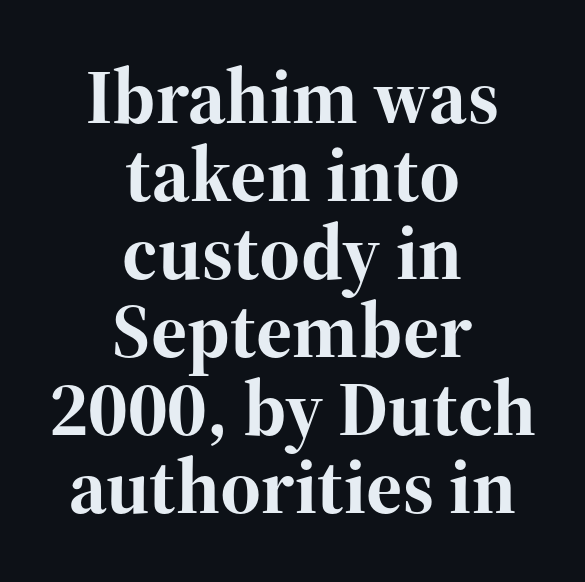
{"serif": "yes", "italic": "no", "bold": "yes", "weight": "bold", "width": "normal", "stroke_contrast": "high", "x_height": "medium", "monospaced": "no", "underline": "no", "align": "center", "line_spacing": "tight", "line_spacing_ratio": 1.0, "letter_spacing": "normal", "letter_spacing_em": 0.0, "glyph_px": 78}
